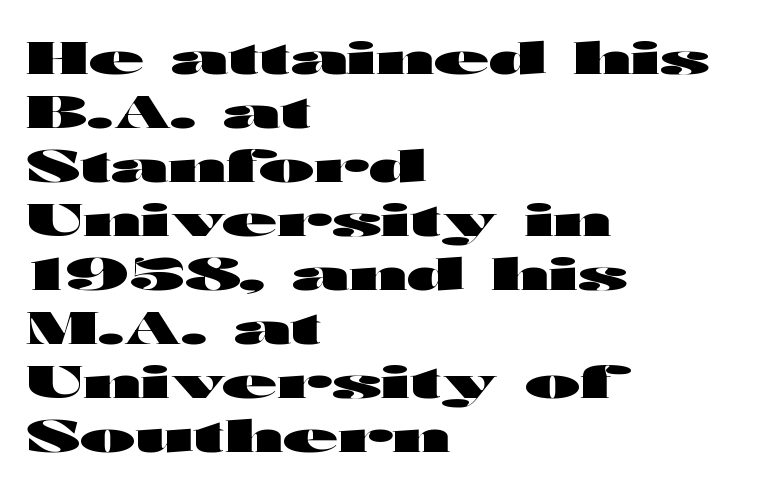
{"serif": "no", "italic": "no", "bold": "yes", "weight": "heavy", "width": "wide", "stroke_contrast": "high", "x_height": "medium", "monospaced": "no", "underline": "no", "align": "left", "line_spacing_ratio": 1.2, "letter_spacing": "normal", "letter_spacing_em": 0.0, "glyph_px": 45}
